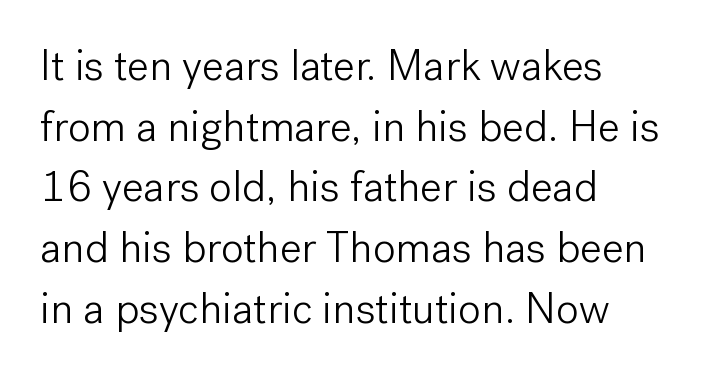
{"serif": "no", "italic": "no", "bold": "no", "weight": "light", "width": "normal", "stroke_contrast": "low", "x_height": "medium", "monospaced": "no", "underline": "no", "align": "left", "line_spacing": "normal", "line_spacing_ratio": 1.41, "letter_spacing": "normal", "letter_spacing_em": 0.0, "glyph_px": 43}
